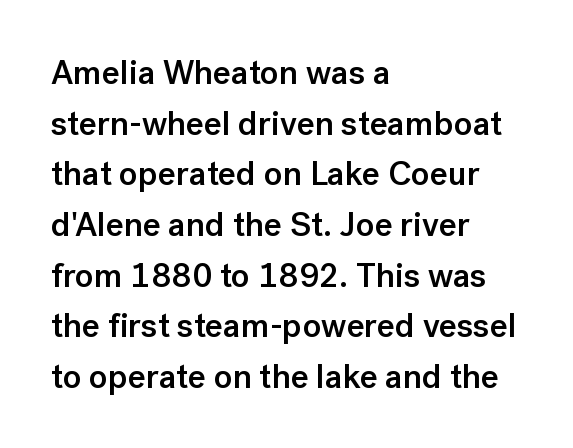
Q: Is the text bold? A: Semi-bold.
Q: Is the text italic (slanted)? A: No, it is upright.
Q: Is the typeface a serif or a sans-serif typeface? A: Sans-serif.
Q: Is the text underlined? A: No.
Q: How is the paragraph aligned? A: Left-aligned.
Q: Is the spacing between letters normal or unusually wide? A: Normal.
Q: Is the spacing between lines tight, normal or loose? A: Normal.
Q: Width (condensed, normal, or wide)? A: Normal.
Q: Stroke contrast? A: Low.
Q: x-height? A: Medium.
Q: Monospaced? A: No.
